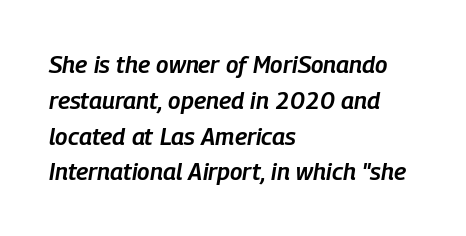
Slightly chunky letters — semibold, I'd say, not full bold. Quick note: underline off. The letterforms sit shoulder to shoulder at normal distance. Is the block centered? No — it sits flush against the left margin.
